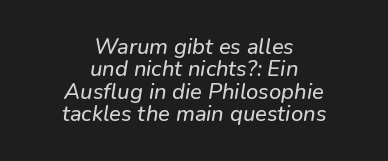
Q: Is the text underlined? A: No.
Q: How is the paragraph aligned? A: Centered.
Q: Is the spacing between letters normal or unusually wide? A: Normal.
Q: Is the spacing between lines tight, normal or loose? A: Tight.
